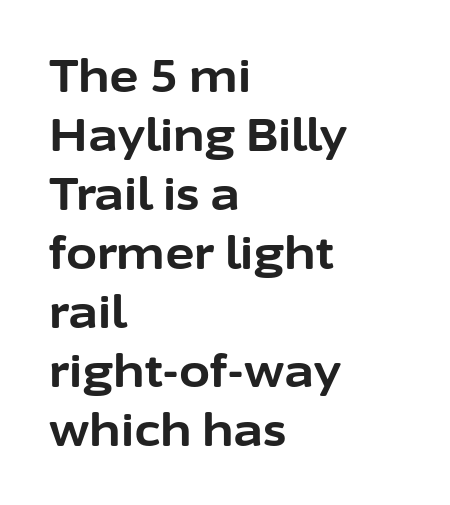
As a designer I'd log this as weight 700, bold. Underline: absent. Upright lettering throughout. Nope, no serifs anywhere on these letters.
